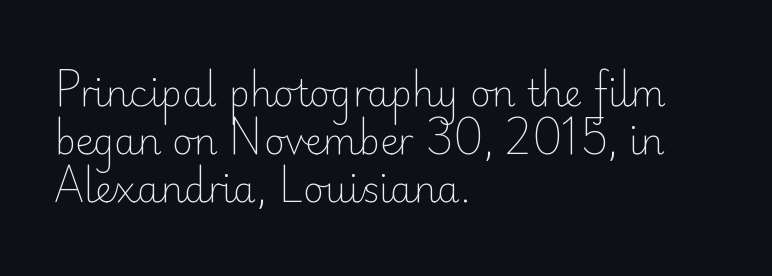
Q: Is the text bold? A: No.
Q: Is the text italic (slanted)? A: No, it is upright.
Q: Is the typeface a serif or a sans-serif typeface? A: Sans-serif.
Q: Is the text underlined? A: No.
Q: How is the paragraph aligned? A: Left-aligned.
Q: Is the spacing between letters normal or unusually wide? A: Normal.
Q: Is the spacing between lines tight, normal or loose? A: Normal.
Q: Width (condensed, normal, or wide)? A: Normal.
Q: Stroke contrast? A: Low.
Q: x-height? A: Small.
Q: Monospaced? A: No.
